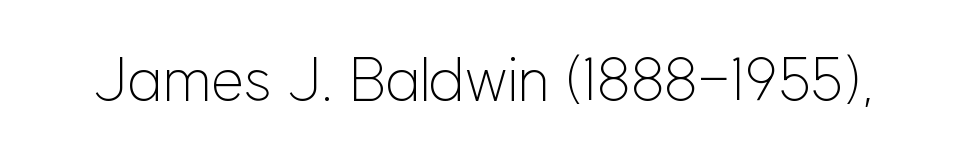
Q: Is the text bold? A: No.
Q: Is the text italic (slanted)? A: No, it is upright.
Q: Is the typeface a serif or a sans-serif typeface? A: Sans-serif.
Q: Is the text underlined? A: No.
Q: Is the spacing between letters normal or unusually wide? A: Normal.
Q: Width (condensed, normal, or wide)? A: Normal.
Q: Stroke contrast? A: Low.
Q: x-height? A: Medium.
Q: Monospaced? A: No.
